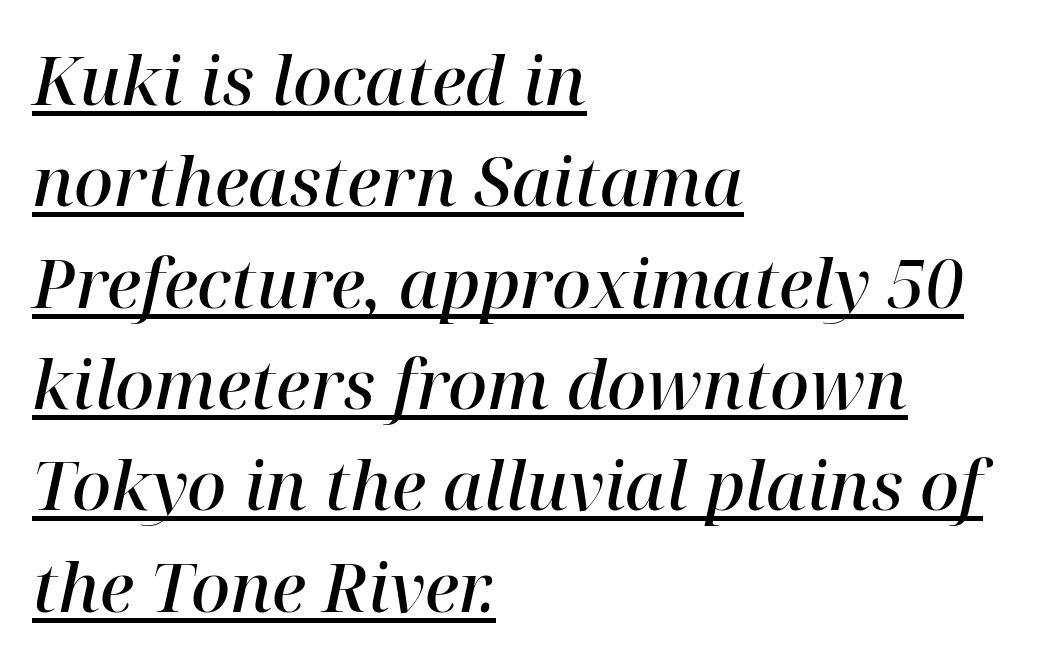
A typographer would call this underscored text. Posture: slanted. Casual observation: everything's shoved over to the left. These lines keep a tight, regular rhythm from letter to letter. I'd describe the lettering as semibold — firm but not a full bold. These lines are composed in type with serifs.
